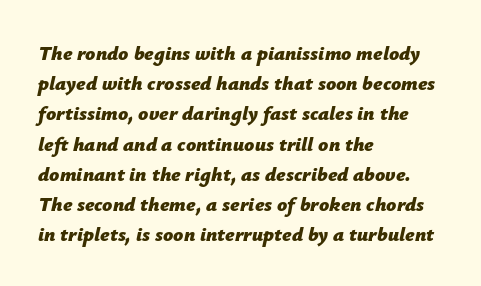
Q: Is the text bold? A: Yes.
Q: Is the text italic (slanted)? A: Yes, it leans right by about 12 degrees.
Q: Is the text underlined? A: No.
Q: How is the paragraph aligned? A: Left-aligned.
Q: Is the spacing between letters normal or unusually wide? A: Normal.
Q: Is the spacing between lines tight, normal or loose? A: Normal.
